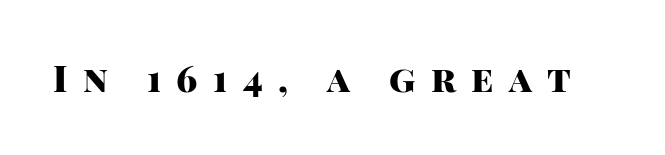
Q: Is the text bold? A: Yes.
Q: Is the text italic (slanted)? A: No, it is upright.
Q: Is the typeface a serif or a sans-serif typeface? A: Sans-serif.
Q: Is the text underlined? A: No.
Q: Is the spacing between letters normal or unusually wide? A: Unusually wide.
Q: Width (condensed, normal, or wide)? A: Normal.
Q: Stroke contrast? A: High.
Q: x-height? A: Large.
Q: Monospaced? A: No.
